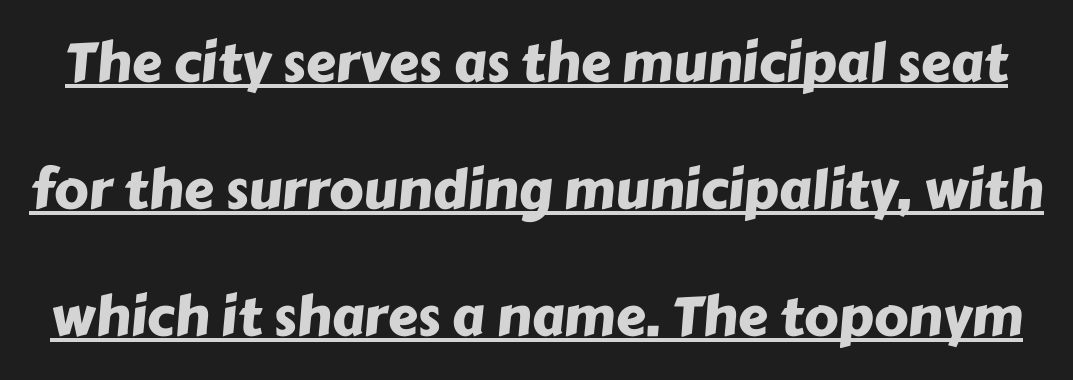
{"serif": "no", "width": "normal", "stroke_contrast": "low", "x_height": "medium", "monospaced": "no", "underline": "yes", "line_spacing": "loose", "line_spacing_ratio": 2.35, "letter_spacing": "normal", "letter_spacing_em": 0.0, "glyph_px": 54}
